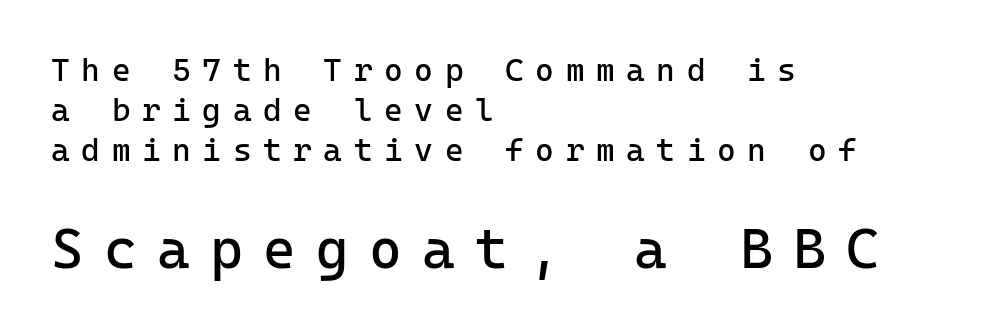
Q: Is the text bold? A: No.
Q: Is the text italic (slanted)? A: No, it is upright.
Q: Is the typeface a serif or a sans-serif typeface? A: Sans-serif.
Q: Is the text underlined? A: No.
Q: How is the paragraph aligned? A: Left-aligned.
Q: Is the spacing between letters normal or unusually wide? A: Unusually wide.
Q: Is the spacing between lines tight, normal or loose? A: Normal.
Q: Which block of text is set in a larger size, the first (top) or the second (bottom)? A: The second (bottom) one.
Q: Width (condensed, normal, or wide)? A: Normal.
Q: Stroke contrast? A: Low.
Q: x-height? A: Medium.
